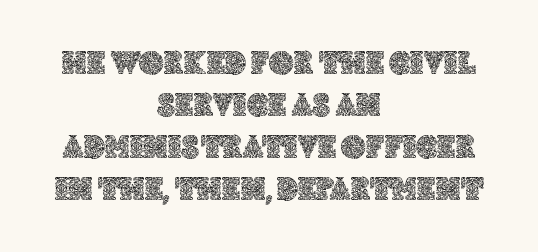
Q: Is the text italic (slanted)? A: No, it is upright.
Q: Is the text underlined? A: No.
Q: How is the paragraph aligned? A: Centered.
Q: Is the spacing between letters normal or unusually wide? A: Normal.
Q: Width (condensed, normal, or wide)? A: Normal.
Q: x-height? A: Large.
Q: Monospaced? A: No.
